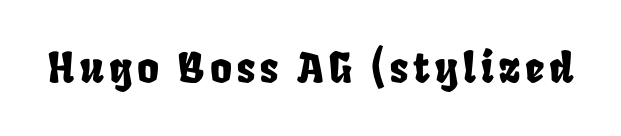
Q: Is the text underlined? A: No.
Q: Width (condensed, normal, or wide)? A: Condensed.
Q: Stroke contrast? A: Low.
Q: x-height? A: Large.
Q: Monospaced? A: No.
